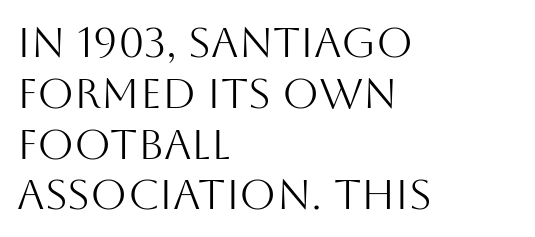
The area under the type is left untouched. Varying glyph widths throughout — classic text-font behaviour. The strokes are not fattened; the text isn't bold. The rag falls on the right side of this text block. Tracking here is standard; glyphs follow each other at the usual distance.
